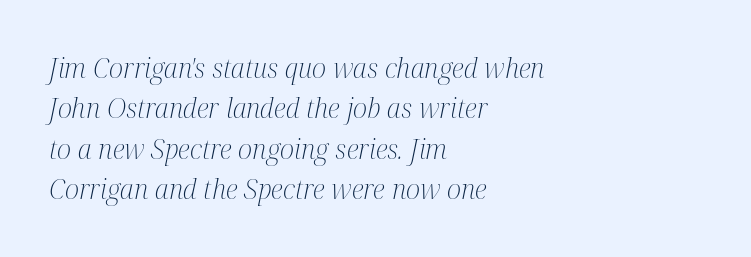
Q: Is the text bold? A: No.
Q: Is the text italic (slanted)? A: Yes, it leans right by about 12 degrees.
Q: Is the text underlined? A: No.
Q: How is the paragraph aligned? A: Left-aligned.
Q: Is the spacing between letters normal or unusually wide? A: Normal.
Q: Is the spacing between lines tight, normal or loose? A: Normal.
